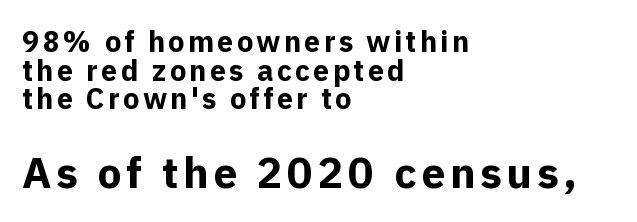
Descenders hang freely into open space. The block of text is dense from top to bottom, with scant space between rows. The font's upright variant was chosen for this text. The typesetter chose a ragged-right arrangement here. Weight: bold. Note the varied advance widths — an 'i' is clearly narrower than an 'm'.
